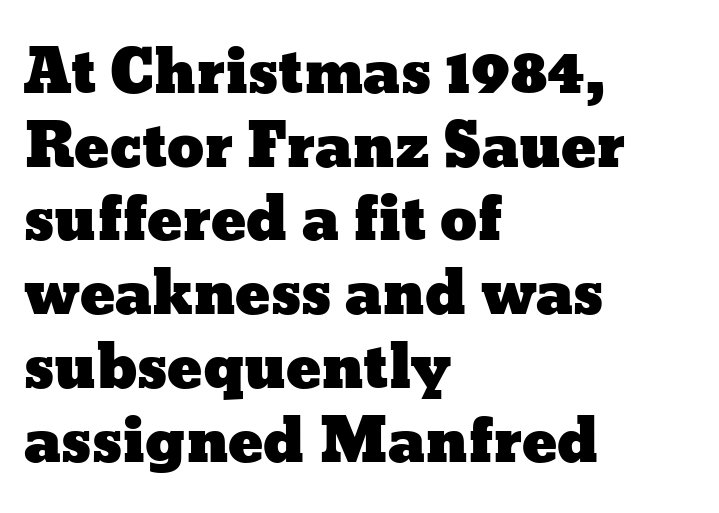
The image shows 59 px wide type, upright; set left-aligned, normal line spacing (1.25x), normal letter spacing, not underlined; low stroke contrast and a medium x-height.
